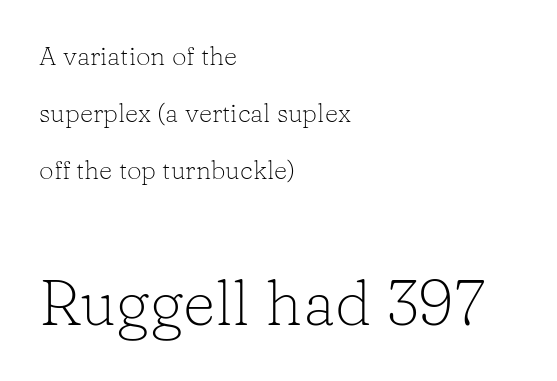
You could fit nearly another row in the gap between these rows. No word sits above an underline. Stem width sits at or under what a default text font uses. The face used here is proportionally spaced, like ordinary book or web type.
